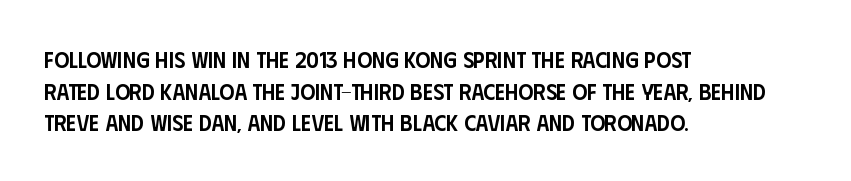
The image shows 23 px text type, upright; set left-aligned, normal line spacing (1.38x), normal letter spacing, not underlined.
